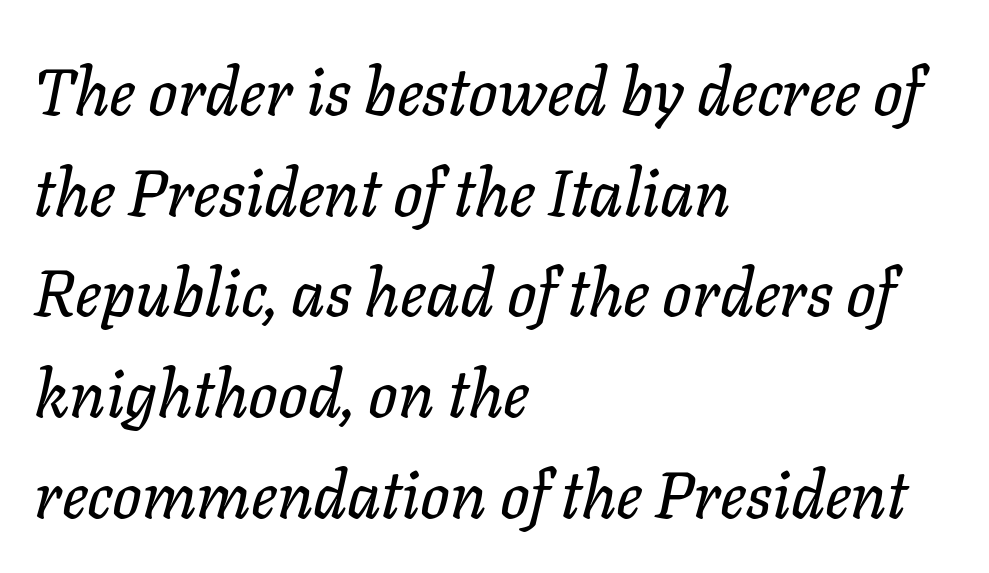
{"italic": "yes", "lean": "right", "slant_degrees": 11, "width": "normal", "stroke_contrast": "low", "x_height": "medium", "monospaced": "no", "underline": "no", "align": "left", "line_spacing": "normal", "line_spacing_ratio": 1.55, "letter_spacing": "normal", "letter_spacing_em": 0.0, "glyph_px": 65}
